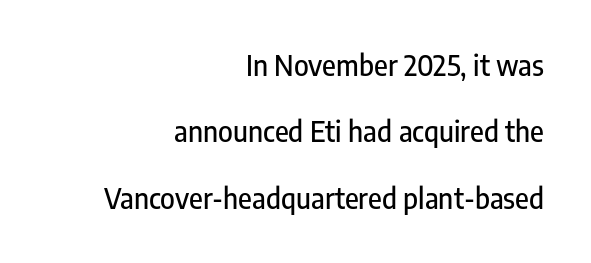
The image shows 28 px condensed sans-serif type, upright; set right-aligned, loose line spacing (2.37x), normal letter spacing, not underlined; low stroke contrast and a medium x-height.
